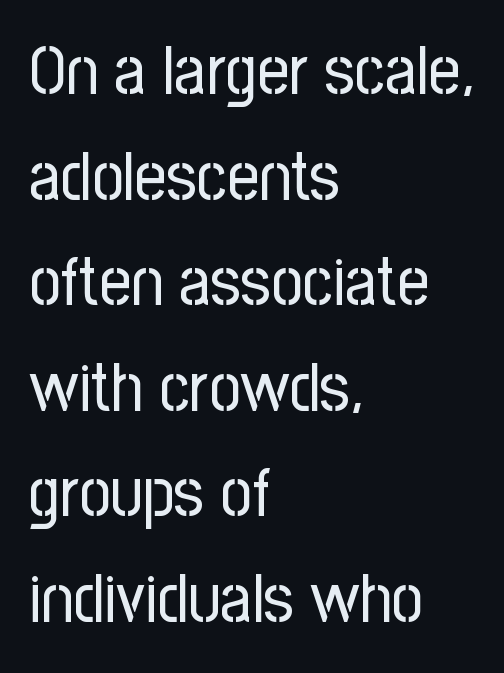
The passage is arranged the way most books set body copy — flush left. This block has exactly the height ordinary leading produces. The foot of each line stays bare and open. This sample uses a sans-serif face. A typesetter would call this zero additional tracking.
